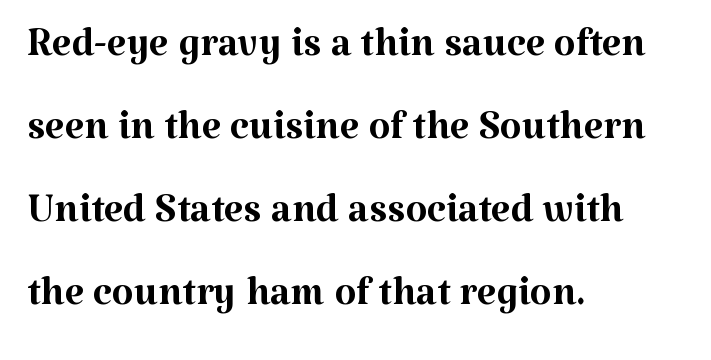
Q: Is the text bold? A: No.
Q: Is the text italic (slanted)? A: No, it is upright.
Q: Is the typeface a serif or a sans-serif typeface? A: Serif.
Q: Is the text underlined? A: No.
Q: How is the paragraph aligned? A: Left-aligned.
Q: Is the spacing between letters normal or unusually wide? A: Normal.
Q: Is the spacing between lines tight, normal or loose? A: Normal.
Q: Width (condensed, normal, or wide)? A: Normal.
Q: Stroke contrast? A: Medium.
Q: x-height? A: Medium.
Q: Monospaced? A: No.
